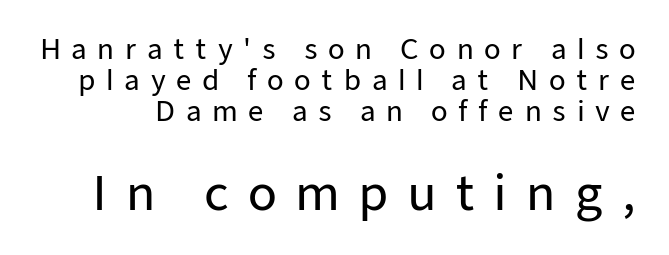
The rendering enlarges the type as you move from the upper chunk to the lower. Here the designer chose a conventional face with non-uniform glyph widths. This sample uses a sans-serif face. Descenders hang freely into open space. Notice how the stems are strictly vertical — no italics here.
